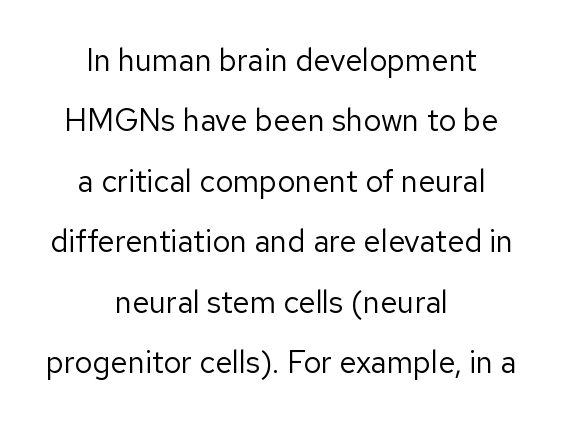
The image shows 31 px regular-weight sans-serif type, upright; set centered, loose line spacing (1.95x), normal letter spacing, not underlined; low stroke contrast and a medium x-height.
